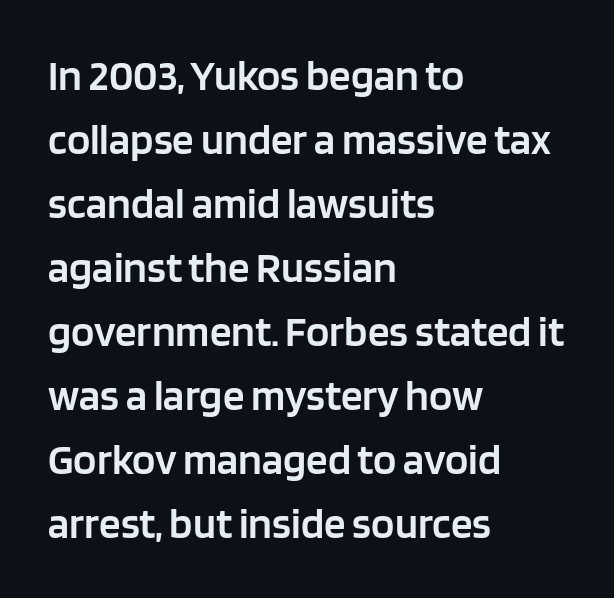
This sample has the flowing, uneven cadence of proportional lettering. The vertical gap from one line to the next is medium. Plain, unruled lines of type. Is the block centered? No — it sits flush against the left margin.
